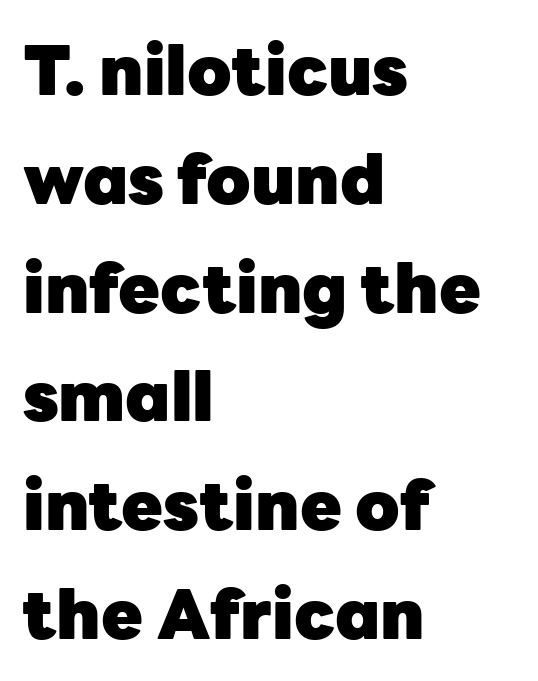
The image shows 68 px heavy sans-serif type, upright; set left-aligned, normal line spacing (1.6x), normal letter spacing, not underlined; low stroke contrast and a medium x-height.
